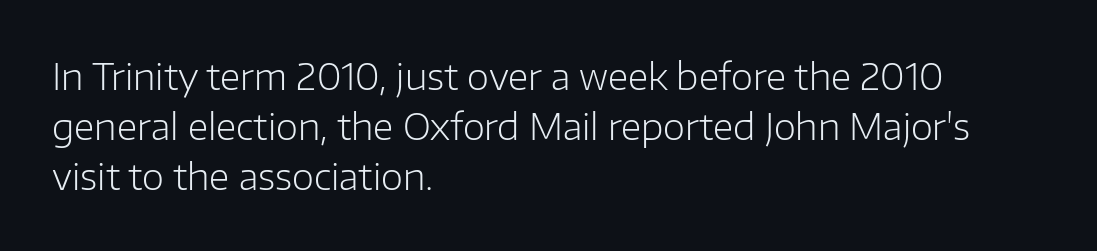
If you drew a ruler down the left edge, every line would touch it. The strip under each line holds only bare page. It's the straight-up-and-down kind of type. How are the letters spaced? Ordinarily, with no added tracking. Look at the bottom of the vertical strokes: they stop flat, with no serifs.
